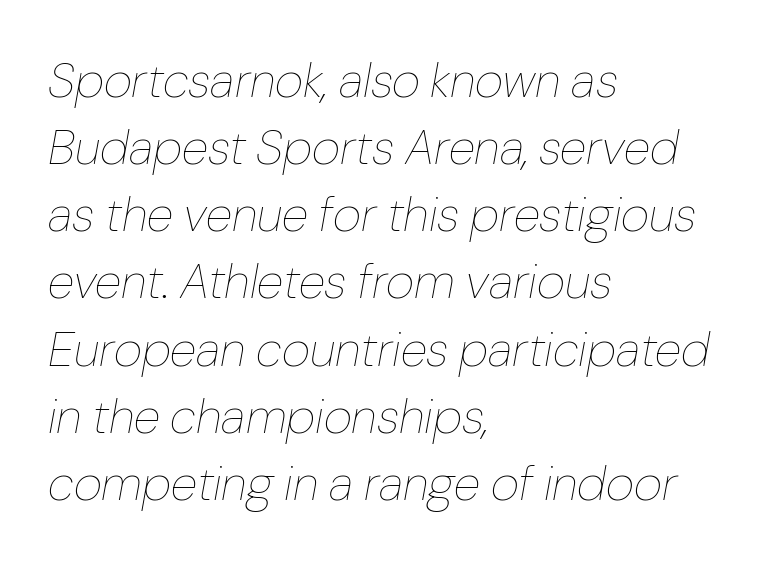
{"italic": "yes", "lean": "right", "slant_degrees": 10, "bold": "no", "weight": "thin", "width": "normal", "stroke_contrast": "low", "x_height": "medium", "monospaced": "no", "underline": "no", "align": "left", "line_spacing": "normal", "line_spacing_ratio": 1.37, "letter_spacing": "normal", "letter_spacing_em": 0.0, "glyph_px": 49}
